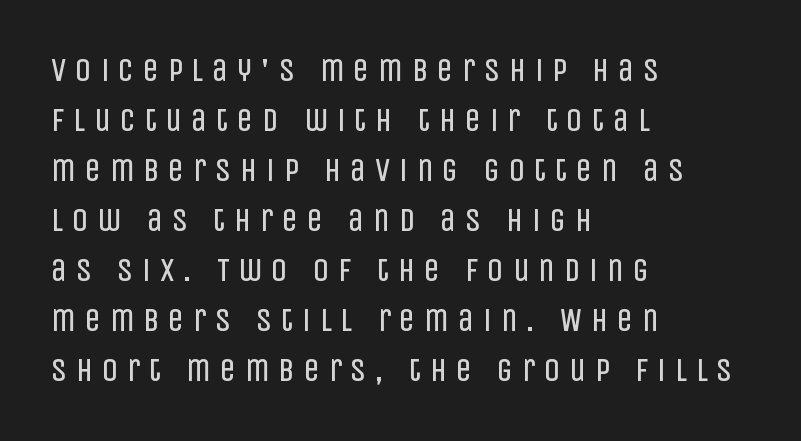
Q: Is the text bold? A: No.
Q: Is the text italic (slanted)? A: No, it is upright.
Q: Is the typeface a serif or a sans-serif typeface? A: Sans-serif.
Q: Is the text underlined? A: No.
Q: How is the paragraph aligned? A: Left-aligned.
Q: Is the spacing between letters normal or unusually wide? A: Unusually wide.
Q: Is the spacing between lines tight, normal or loose? A: Normal.
Q: Width (condensed, normal, or wide)? A: Condensed.
Q: Stroke contrast? A: Low.
Q: x-height? A: Large.
Q: Monospaced? A: No.
